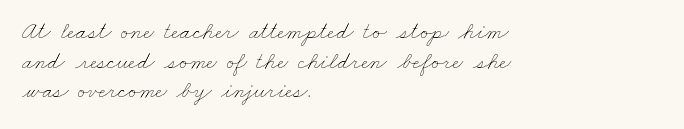
{"bold": "no", "underline": "no", "align": "left", "line_spacing_ratio": 1.23, "letter_spacing": "normal", "letter_spacing_em": 0.0, "glyph_px": 24}
